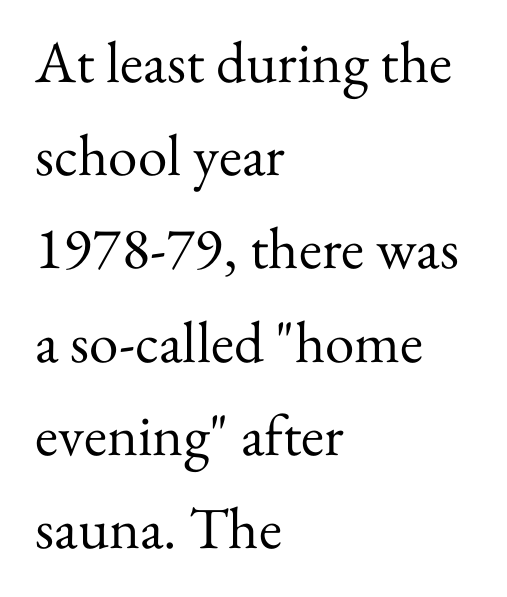
Q: Is the text bold? A: No.
Q: Is the text italic (slanted)? A: No, it is upright.
Q: Is the typeface a serif or a sans-serif typeface? A: Serif.
Q: Is the text underlined? A: No.
Q: How is the paragraph aligned? A: Left-aligned.
Q: Is the spacing between letters normal or unusually wide? A: Normal.
Q: Is the spacing between lines tight, normal or loose? A: Normal.
Q: Width (condensed, normal, or wide)? A: Normal.
Q: Stroke contrast? A: Medium.
Q: x-height? A: Small.
Q: Monospaced? A: No.
